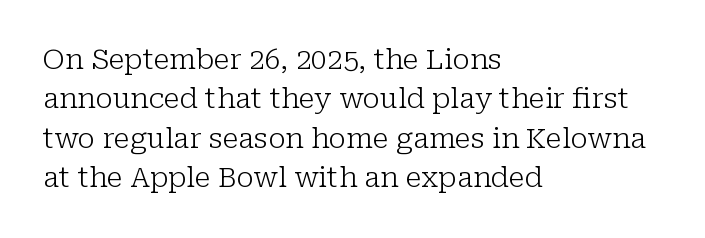
{"serif": "yes", "italic": "no", "bold": "no", "weight": "light", "width": "normal", "stroke_contrast": "low", "x_height": "medium", "monospaced": "no", "underline": "no", "align": "left", "line_spacing": "normal", "line_spacing_ratio": 1.41, "letter_spacing": "normal", "letter_spacing_em": 0.0, "glyph_px": 28}
